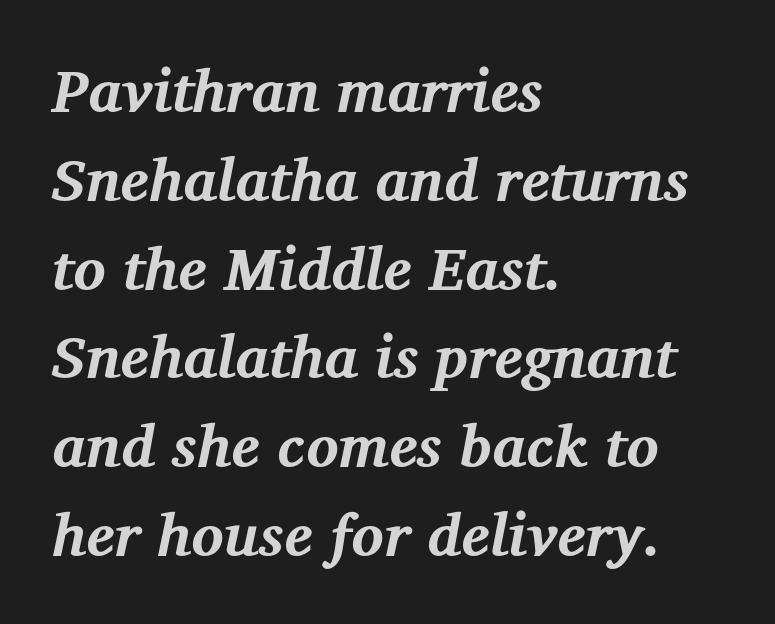
{"serif": "yes", "italic": "yes", "lean": "right", "slant_degrees": 12, "bold": "yes", "weight": "bold", "width": "normal", "stroke_contrast": "medium", "x_height": "medium", "monospaced": "no", "underline": "no", "align": "left", "line_spacing": "normal", "line_spacing_ratio": 1.48, "letter_spacing": "normal", "letter_spacing_em": 0.0, "glyph_px": 60}
